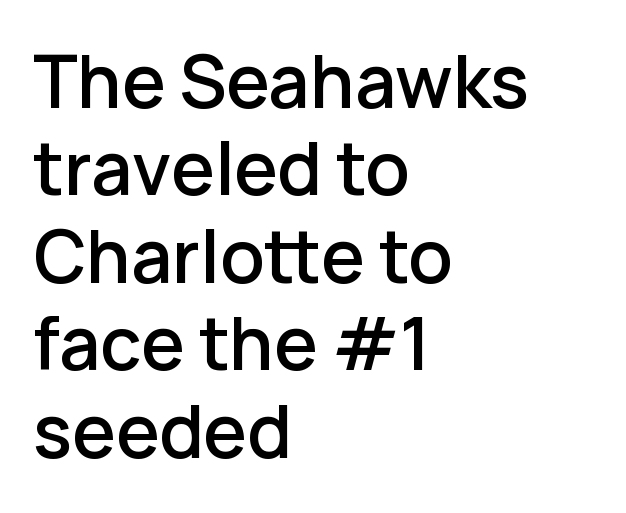
Q: Is the text bold? A: Semi-bold.
Q: Is the text italic (slanted)? A: No, it is upright.
Q: Is the typeface a serif or a sans-serif typeface? A: Sans-serif.
Q: Is the text underlined? A: No.
Q: How is the paragraph aligned? A: Left-aligned.
Q: Is the spacing between letters normal or unusually wide? A: Normal.
Q: Is the spacing between lines tight, normal or loose? A: Normal.
Q: Width (condensed, normal, or wide)? A: Normal.
Q: Stroke contrast? A: Low.
Q: x-height? A: Medium.
Q: Monospaced? A: No.
